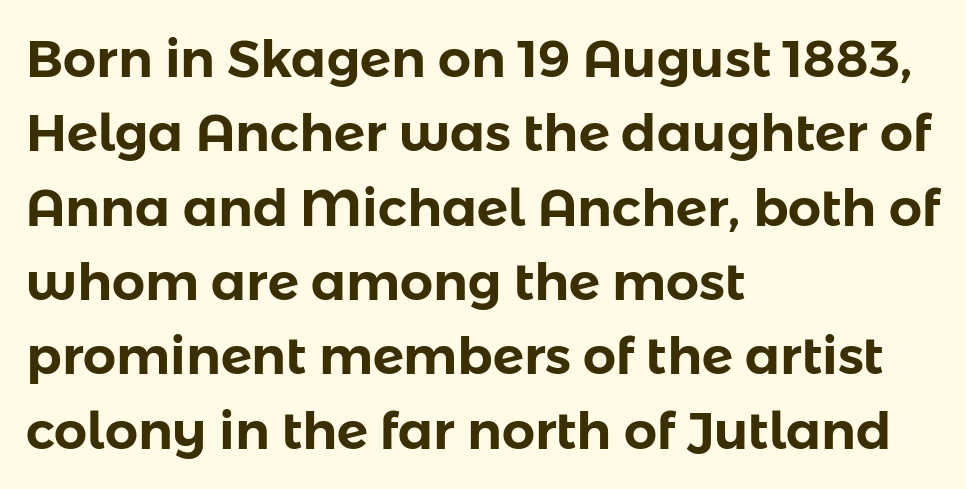
Clear beneath every line of the passage. Where is the straight margin? On the left. Regular leading. Do the characters align in a grid? No, the font is proportional. Observe the absence of serifs on each vertical stroke in this sample. Quick note: not italic, upright.
